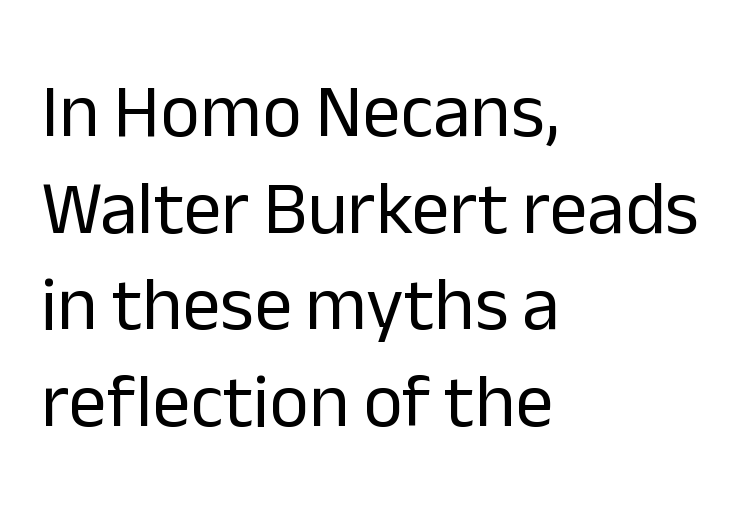
{"serif": "no", "italic": "no", "bold": "no", "weight": "regular", "width": "normal", "stroke_contrast": "low", "x_height": "medium", "monospaced": "no", "underline": "no", "align": "left", "line_spacing": "normal", "line_spacing_ratio": 1.27, "letter_spacing": "normal", "letter_spacing_em": 0.0, "glyph_px": 76}
